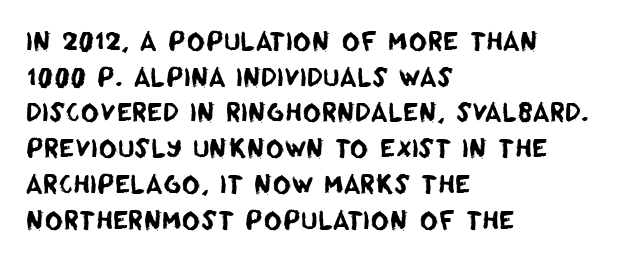
{"underline": "no", "align": "left", "line_spacing": "normal", "line_spacing_ratio": 1.43, "letter_spacing": "normal", "letter_spacing_em": 0.0, "glyph_px": 25}
